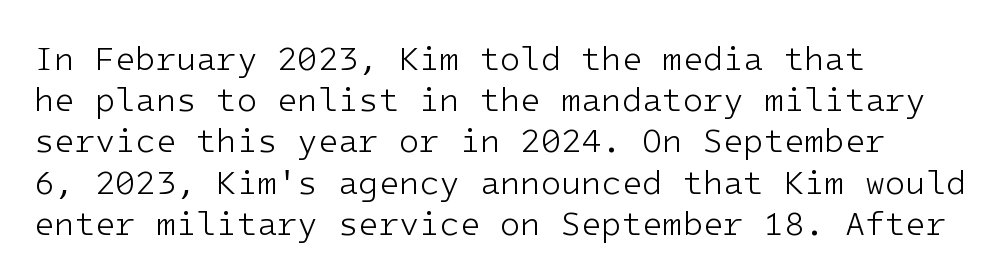
Q: Is the text bold? A: No.
Q: Is the text italic (slanted)? A: No, it is upright.
Q: Is the typeface a serif or a sans-serif typeface? A: Sans-serif.
Q: Is the text underlined? A: No.
Q: How is the paragraph aligned? A: Left-aligned.
Q: Is the spacing between letters normal or unusually wide? A: Normal.
Q: Is the spacing between lines tight, normal or loose? A: Normal.
Q: Width (condensed, normal, or wide)? A: Normal.
Q: Stroke contrast? A: Low.
Q: x-height? A: Medium.
Q: Monospaced? A: Yes.
